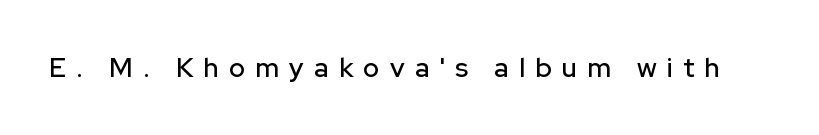
{"italic": "no", "underline": "no", "letter_spacing": "wide", "letter_spacing_em": 0.38, "glyph_px": 27}
